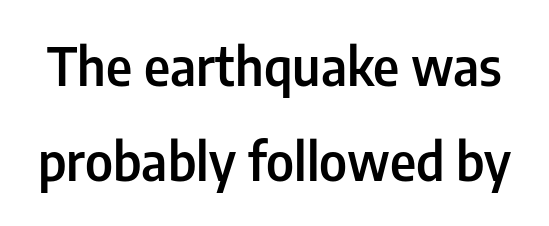
Q: Is the text bold? A: Semi-bold.
Q: Is the text italic (slanted)? A: No, it is upright.
Q: Is the typeface a serif or a sans-serif typeface? A: Sans-serif.
Q: Is the text underlined? A: No.
Q: Is the spacing between letters normal or unusually wide? A: Normal.
Q: Width (condensed, normal, or wide)? A: Condensed.
Q: Stroke contrast? A: Low.
Q: x-height? A: Medium.
Q: Monospaced? A: No.
